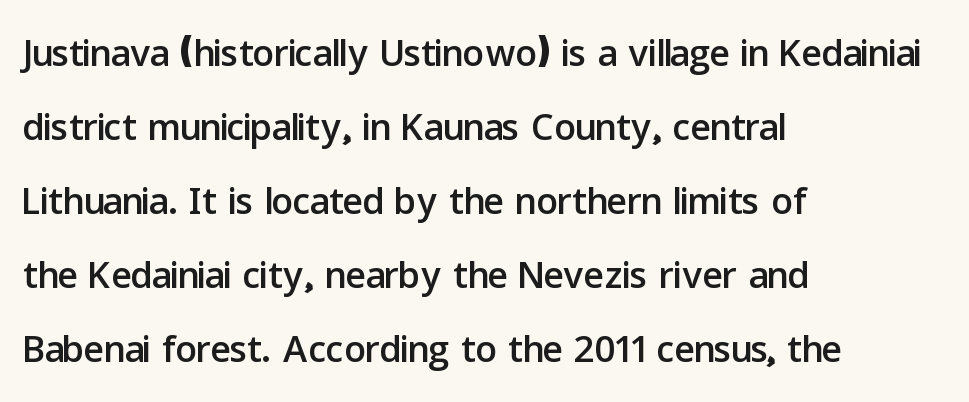
{"serif": "no", "italic": "no", "width": "normal", "stroke_contrast": "low", "x_height": "medium", "monospaced": "no", "underline": "no", "align": "left", "line_spacing": "normal", "line_spacing_ratio": 1.37, "letter_spacing": "normal", "letter_spacing_em": 0.0, "glyph_px": 54}
